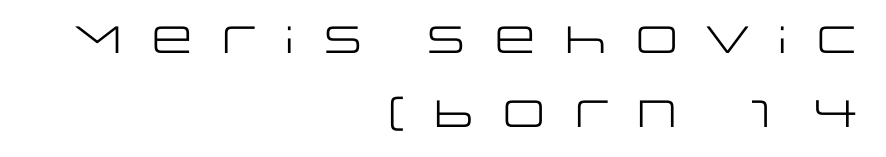
The font's upright variant was chosen for this text. The foot of each line stays bare and open. A typesetter would label this face a sans. The face looks like a standard text weight, possibly lighter. Note the varied advance widths — an 'i' is clearly narrower than an 'm'. Reading down the column, the eye jumps a long way to each next line.
